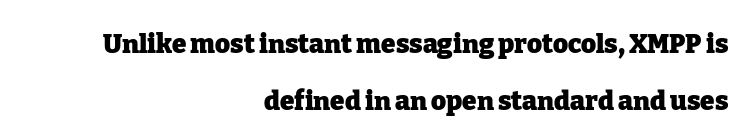
The image shows 26 px bold type, upright; set right-aligned, loose line spacing (2.18x), normal letter spacing, not underlined.
